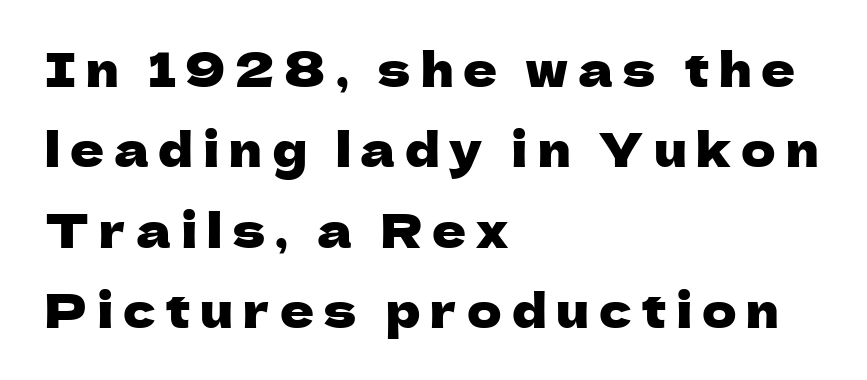
The image shows 47 px sans-serif type, upright; set left-aligned, line spacing 1.71x, unusually wide letter spacing (+0.21 em), not underlined; low stroke contrast and a medium x-height.
